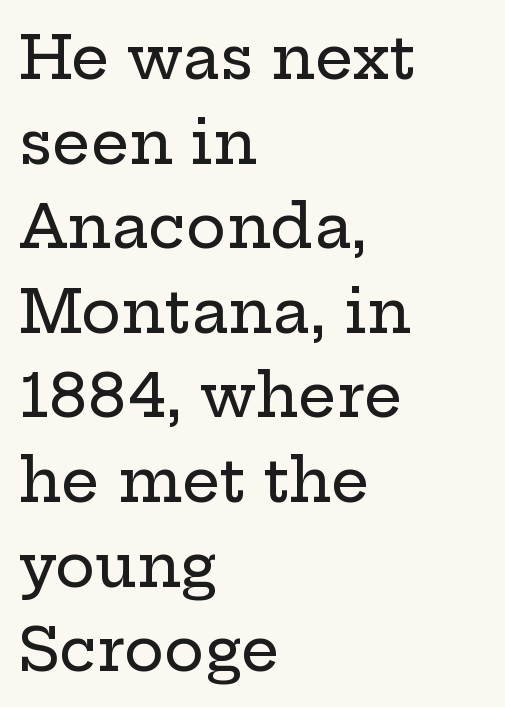
Q: Is the text italic (slanted)? A: No, it is upright.
Q: Is the typeface a serif or a sans-serif typeface? A: Serif.
Q: Is the text underlined? A: No.
Q: How is the paragraph aligned? A: Left-aligned.
Q: Is the spacing between letters normal or unusually wide? A: Normal.
Q: Is the spacing between lines tight, normal or loose? A: Normal.
Q: Width (condensed, normal, or wide)? A: Wide.
Q: Stroke contrast? A: Low.
Q: x-height? A: Medium.
Q: Monospaced? A: No.
